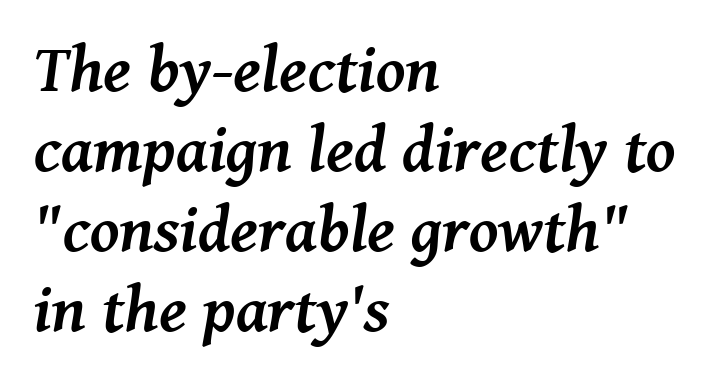
The image shows 66 px semibold serif type, italic (leaning right); set left-aligned, line spacing 1.21x, normal letter spacing, not underlined; medium stroke contrast and a medium x-height.
